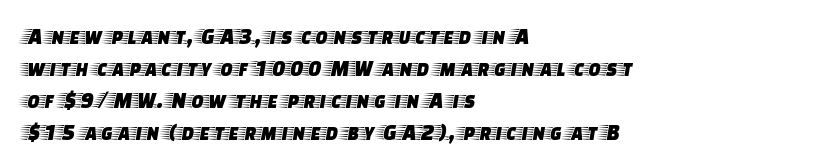
Q: Is the text italic (slanted)? A: Yes.
Q: Is the text underlined? A: No.
Q: How is the paragraph aligned? A: Left-aligned.
Q: Is the spacing between letters normal or unusually wide? A: Normal.
Q: Is the spacing between lines tight, normal or loose? A: Normal.
